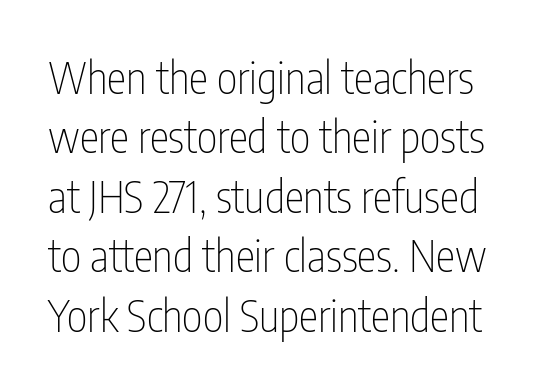
{"serif": "no", "italic": "no", "bold": "no", "weight": "thin", "width": "condensed", "stroke_contrast": "low", "x_height": "medium", "monospaced": "no", "underline": "no", "line_spacing": "normal", "line_spacing_ratio": 1.35, "letter_spacing": "normal", "letter_spacing_em": 0.0, "glyph_px": 44}
